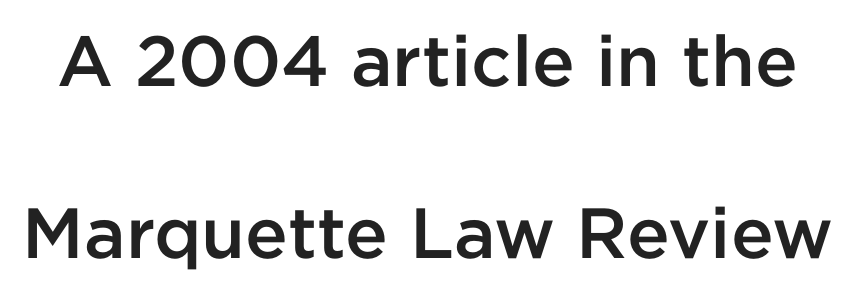
The image shows 71 px semibold sans-serif type, upright; set loose line spacing (2.42x), normal letter spacing, not underlined; low stroke contrast and a medium x-height.
